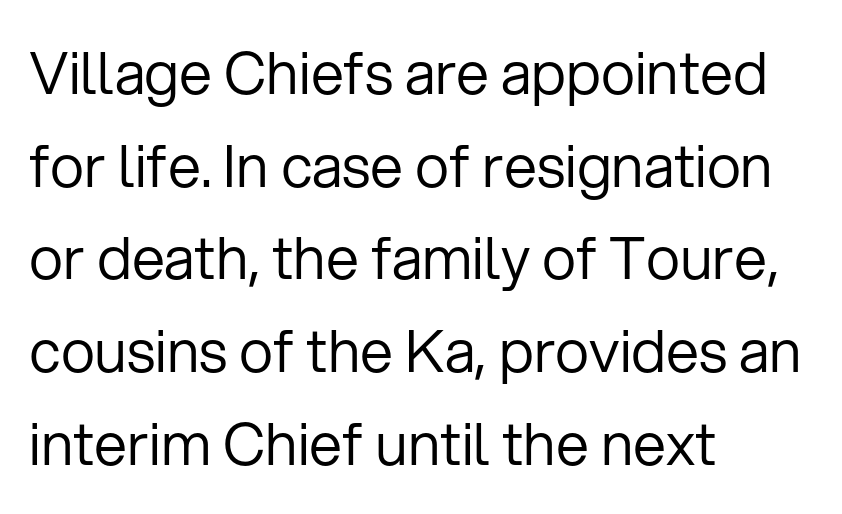
Q: Is the text bold? A: No.
Q: Is the text italic (slanted)? A: No, it is upright.
Q: Is the typeface a serif or a sans-serif typeface? A: Sans-serif.
Q: Is the text underlined? A: No.
Q: How is the paragraph aligned? A: Left-aligned.
Q: Is the spacing between letters normal or unusually wide? A: Normal.
Q: Is the spacing between lines tight, normal or loose? A: Normal.
Q: Width (condensed, normal, or wide)? A: Normal.
Q: Stroke contrast? A: Low.
Q: x-height? A: Medium.
Q: Monospaced? A: No.
